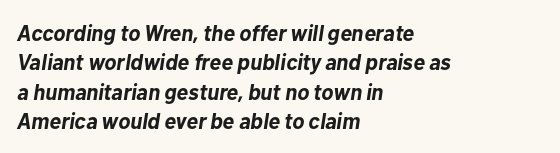
{"italic": "yes", "lean": "right", "slant_degrees": 10, "bold": "yes", "underline": "no", "align": "left", "line_spacing": "normal", "line_spacing_ratio": 1.34, "letter_spacing": "normal", "letter_spacing_em": 0.0, "glyph_px": 22}
